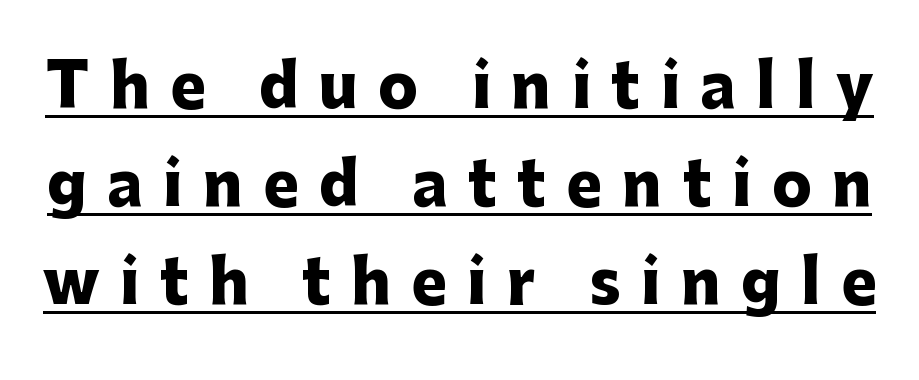
Q: Is the text bold? A: Yes.
Q: Is the text italic (slanted)? A: No, it is upright.
Q: Is the typeface a serif or a sans-serif typeface? A: Sans-serif.
Q: Is the text underlined? A: Yes.
Q: Is the spacing between letters normal or unusually wide? A: Unusually wide.
Q: Is the spacing between lines tight, normal or loose? A: Normal.
Q: Width (condensed, normal, or wide)? A: Normal.
Q: Stroke contrast? A: Low.
Q: x-height? A: Medium.
Q: Monospaced? A: No.
